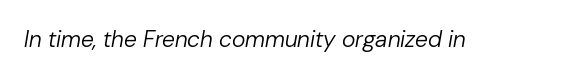
Q: Is the text bold? A: No.
Q: Is the text italic (slanted)? A: Yes, it leans right by about 10 degrees.
Q: Is the text underlined? A: No.
Q: Is the spacing between letters normal or unusually wide? A: Normal.
